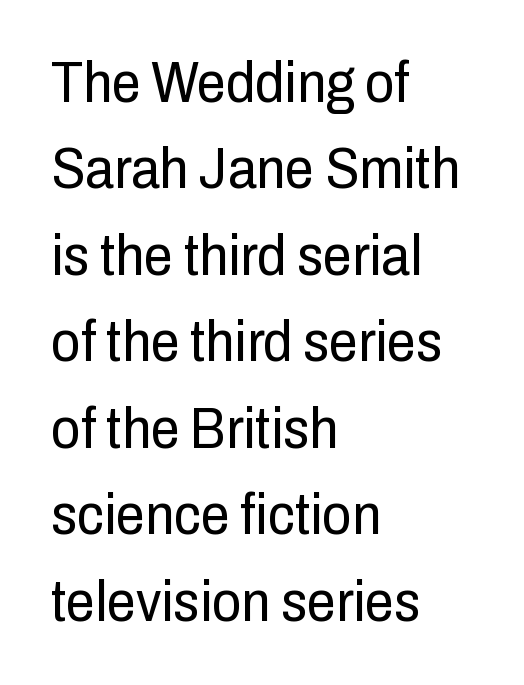
The font sits on the lighter half of the weight spectrum, regular included. Upright lettering throughout. You could not count columns in this text — the font is proportionally spaced. The text was rendered using a sans face with plain stroke endings.
